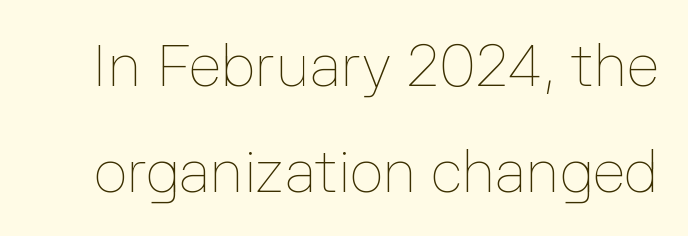
Q: Is the text bold? A: No.
Q: Is the text italic (slanted)? A: No, it is upright.
Q: Is the text underlined? A: No.
Q: Is the spacing between letters normal or unusually wide? A: Normal.
Q: Width (condensed, normal, or wide)? A: Normal.
Q: Stroke contrast? A: Low.
Q: x-height? A: Medium.
Q: Monospaced? A: No.
